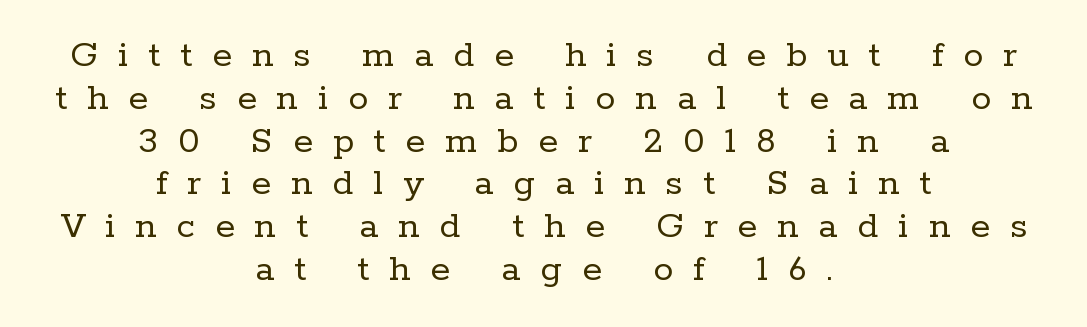
{"serif": "yes", "italic": "no", "bold": "no", "weight": "regular", "width": "normal", "stroke_contrast": "low", "x_height": "medium", "monospaced": "no", "underline": "no", "align": "center", "line_spacing": "tight", "line_spacing_ratio": 1.07, "letter_spacing": "wide", "letter_spacing_em": 0.5, "glyph_px": 40}
